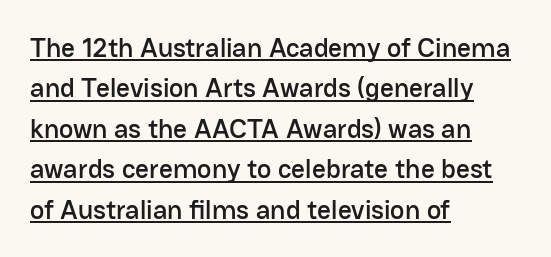
Compared with a centered layout, this one pins lines to the left instead. Ascenders rise straight up at ninety degrees. Check the space under the baseline: a stroke is drawn there. Reading down the column, the eye jumps a familiar distance to each next line.
